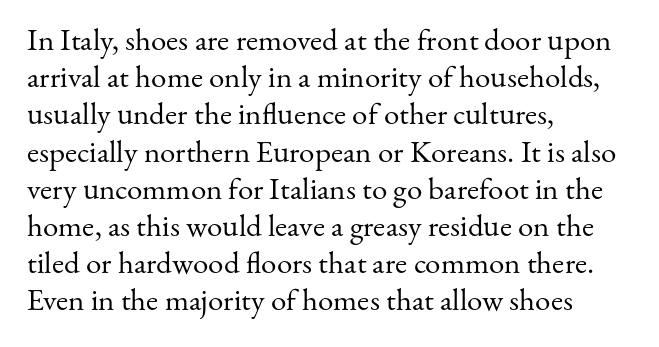
{"serif": "yes", "italic": "no", "bold": "no", "weight": "regular", "width": "normal", "stroke_contrast": "medium", "x_height": "small", "monospaced": "no", "underline": "no", "align": "left", "line_spacing_ratio": 1.2, "letter_spacing": "normal", "letter_spacing_em": 0.0, "glyph_px": 31}
